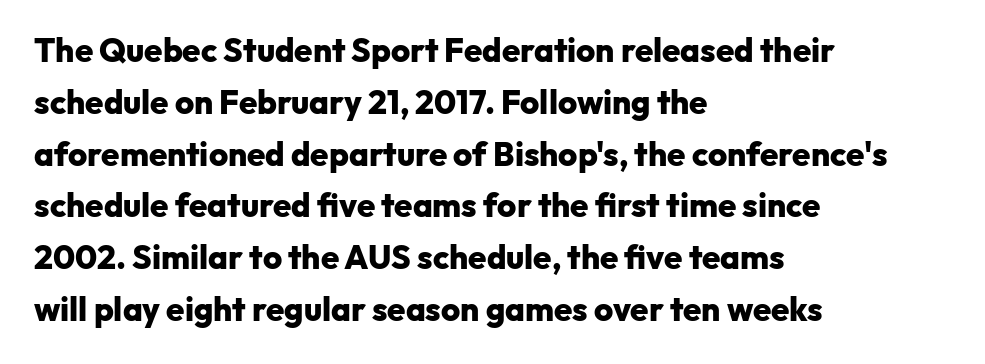
{"serif": "no", "italic": "no", "bold": "yes", "weight": "heavy", "width": "normal", "stroke_contrast": "low", "x_height": "medium", "monospaced": "no", "underline": "no", "align": "left", "line_spacing": "normal", "line_spacing_ratio": 1.57, "letter_spacing": "normal", "letter_spacing_em": 0.0, "glyph_px": 33}
